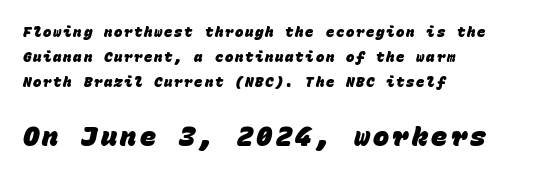
Scale increases going downward across the two blocks. Descenders hang freely into open space. The paragraph shown leans on its left margin. The rendering uses a bold face; every stroke is thick and dark.
